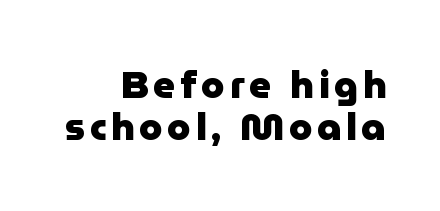
Every letter is thick-stroked: bold, no question. The lines are packed closely together with very little leading. Here the designer chose a conventional face with non-uniform glyph widths. This sample uses an upright cut, with every glyph sitting square on the baseline.
